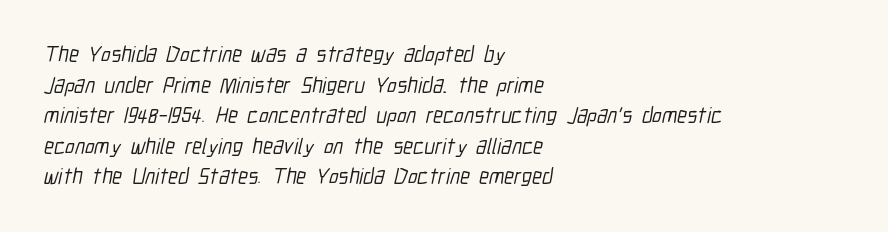
{"underline": "no", "align": "left", "line_spacing": "normal", "line_spacing_ratio": 1.39, "letter_spacing": "normal", "letter_spacing_em": 0.0, "glyph_px": 22}
